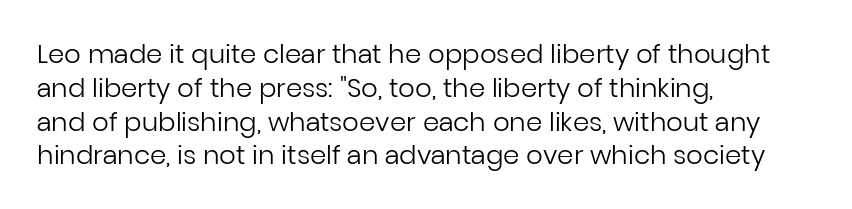
{"italic": "no", "bold": "no", "underline": "no", "align": "left", "line_spacing": "normal", "line_spacing_ratio": 1.3, "letter_spacing": "normal", "letter_spacing_em": 0.0, "glyph_px": 26}
